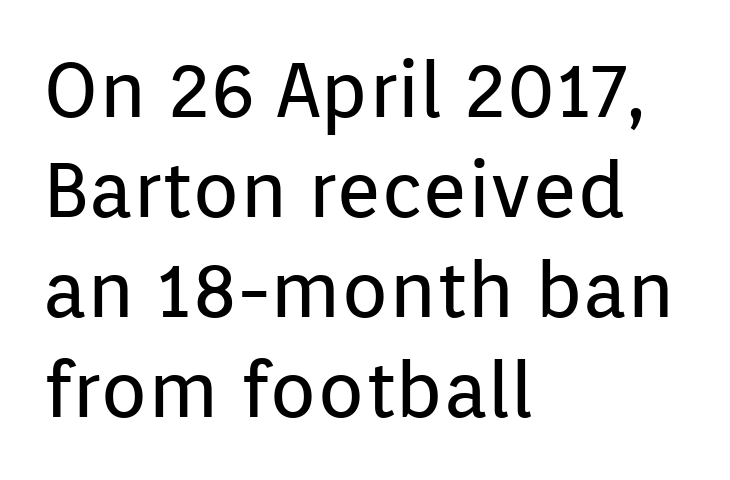
{"serif": "no", "italic": "no", "bold": "no", "weight": "regular", "width": "normal", "stroke_contrast": "low", "x_height": "medium", "monospaced": "no", "underline": "no", "align": "left", "line_spacing": "normal", "line_spacing_ratio": 1.3, "letter_spacing": "normal", "letter_spacing_em": 0.0, "glyph_px": 77}
